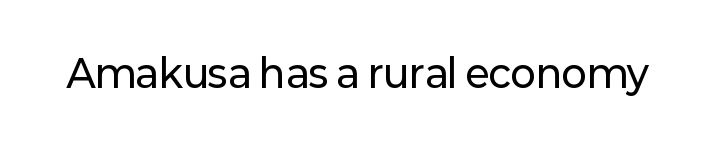
{"serif": "no", "italic": "no", "width": "normal", "stroke_contrast": "low", "x_height": "medium", "monospaced": "no", "underline": "no", "letter_spacing": "normal", "letter_spacing_em": 0.0, "glyph_px": 38}
